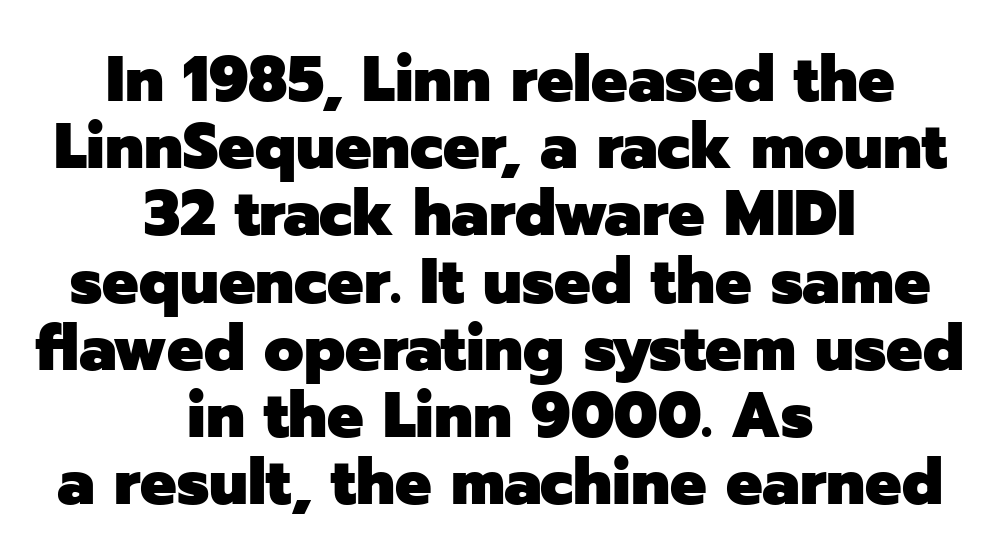
Nothing unusual about the tracking: characters are spaced as the font intends. How heavy is the stroke? Heavy — this is a bold. Italic? Not at all — the glyphs are vertical. Rule under the text: the space is simply empty.
